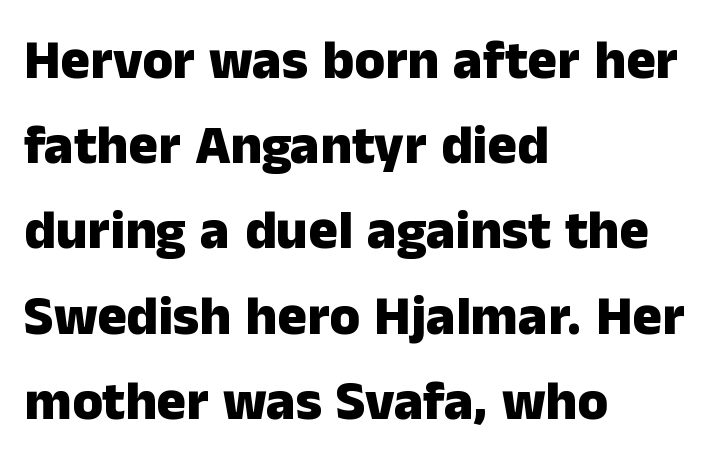
The image shows 55 px heavy sans-serif type, upright; set left-aligned, normal line spacing (1.55x), normal letter spacing, not underlined; low stroke contrast and a medium x-height.
